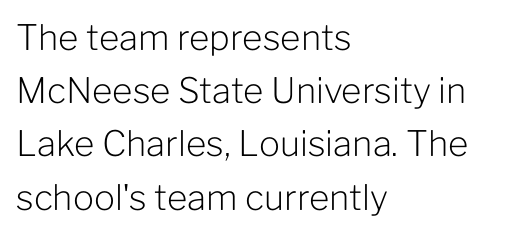
The image shows 35 px light sans-serif type, upright; set left-aligned, normal line spacing (1.52x), normal letter spacing, not underlined; low stroke contrast and a medium x-height.
